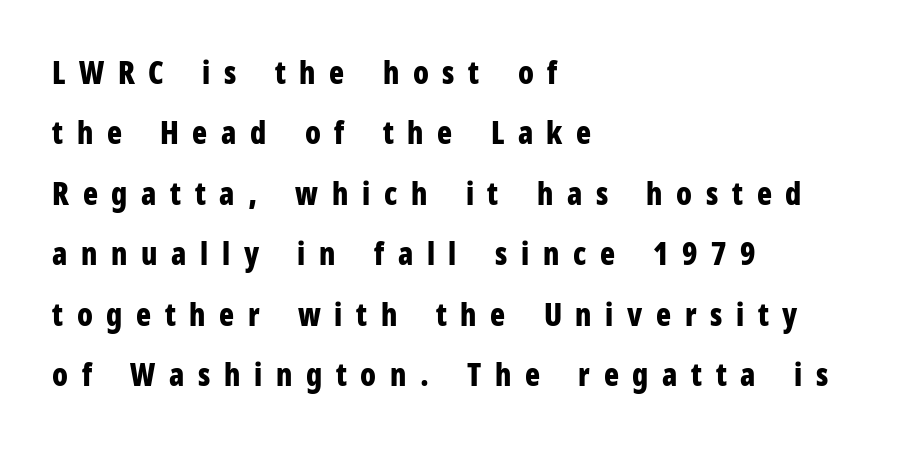
Q: Is the text bold? A: Yes.
Q: Is the text italic (slanted)? A: No, it is upright.
Q: Is the typeface a serif or a sans-serif typeface? A: Sans-serif.
Q: Is the text underlined? A: No.
Q: How is the paragraph aligned? A: Left-aligned.
Q: Is the spacing between letters normal or unusually wide? A: Unusually wide.
Q: Is the spacing between lines tight, normal or loose? A: Loose.
Q: Width (condensed, normal, or wide)? A: Condensed.
Q: Stroke contrast? A: Low.
Q: x-height? A: Medium.
Q: Monospaced? A: No.
